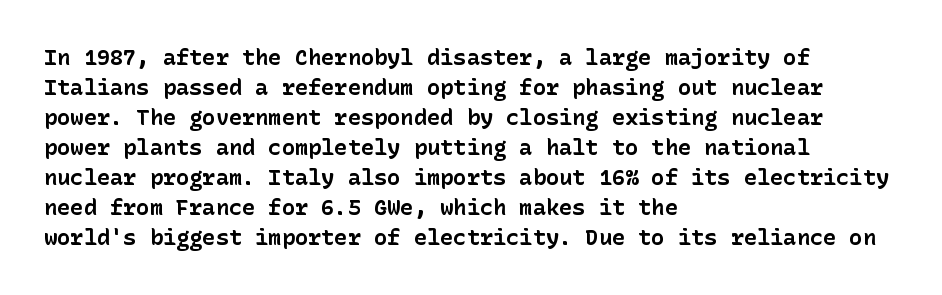
The image shows 22 px bold type, upright; set left-aligned, normal line spacing (1.36x), normal letter spacing, not underlined.
